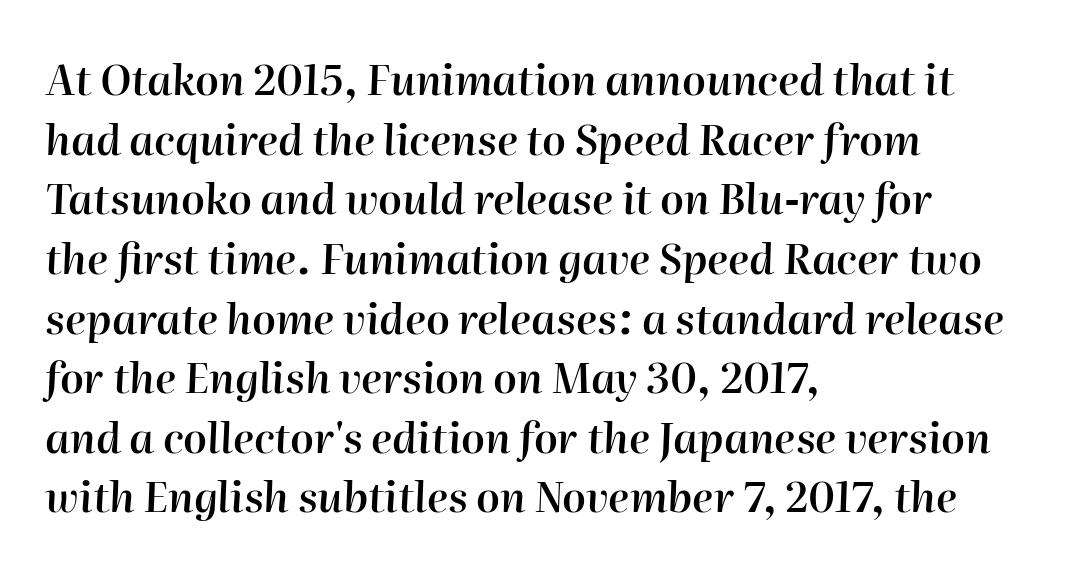
The image shows 42 px semibold type, italic (leaning right); set left-aligned, normal line spacing (1.42x), normal letter spacing, not underlined; high stroke contrast and a medium x-height.
